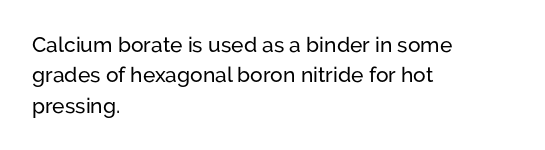
{"italic": "no", "underline": "no", "align": "left", "line_spacing": "normal", "line_spacing_ratio": 1.45, "letter_spacing": "normal", "letter_spacing_em": 0.0, "glyph_px": 21}
